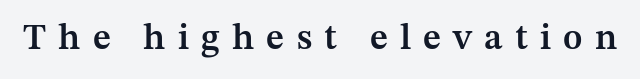
The image shows 36 px semibold serif type, upright; set unusually wide letter spacing (+0.34 em), not underlined; medium stroke contrast and a medium x-height.
